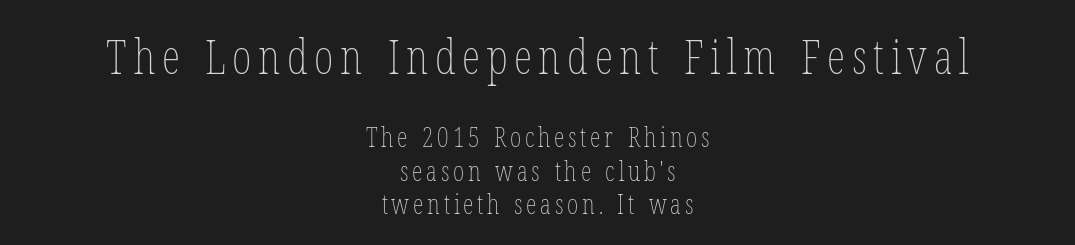
Q: Is the text bold? A: No.
Q: Is the text italic (slanted)? A: No, it is upright.
Q: Is the text underlined? A: No.
Q: How is the paragraph aligned? A: Centered.
Q: Which block of text is set in a larger size, the first (top) or the second (bottom)? A: The first (top) one.
Q: Width (condensed, normal, or wide)? A: Condensed.
Q: Stroke contrast? A: Low.
Q: x-height? A: Medium.
Q: Monospaced? A: No.
